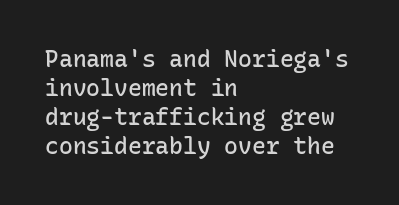
These lines keep a tight, regular rhythm from letter to letter. Horizontally, the lines are justified to the leading edge only. Normally led — the rows are evenly, conventionally spaced. The axis of the letterforms is exactly vertical. Bold? Not quite — semibold, heavier than regular but stopping short.
